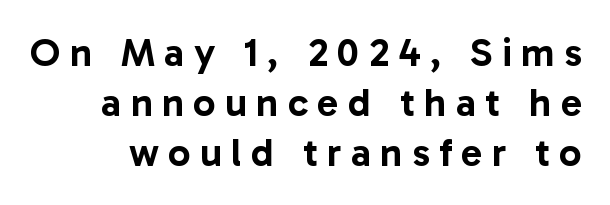
Q: Is the text italic (slanted)? A: No, it is upright.
Q: Is the typeface a serif or a sans-serif typeface? A: Sans-serif.
Q: Is the text underlined? A: No.
Q: Is the spacing between letters normal or unusually wide? A: Unusually wide.
Q: Is the spacing between lines tight, normal or loose? A: Normal.
Q: Width (condensed, normal, or wide)? A: Normal.
Q: Stroke contrast? A: Low.
Q: x-height? A: Medium.
Q: Monospaced? A: No.
